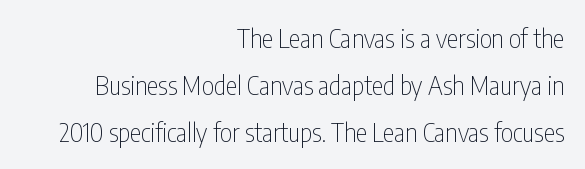
Bold? No — there's no thickening of the strokes. A clean baseline with only descenders dipping below it. Characters follow at the spacing the type designer built in. Caption: multi-line text, flush right, ragged left. Is there any slant? The stems are plumb.
